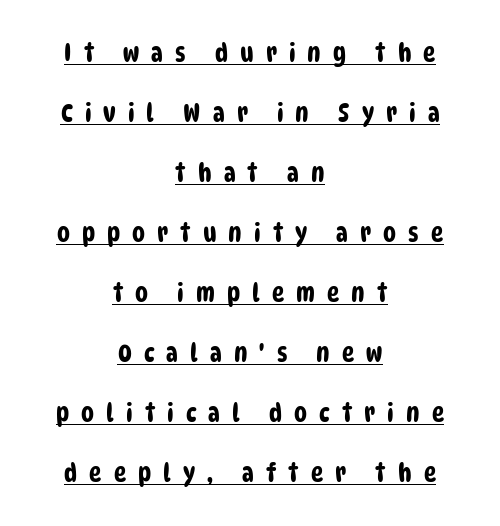
{"underline": "yes", "align": "center", "line_spacing": "loose", "line_spacing_ratio": 2.31, "letter_spacing": "wide", "letter_spacing_em": 0.46, "glyph_px": 26}
